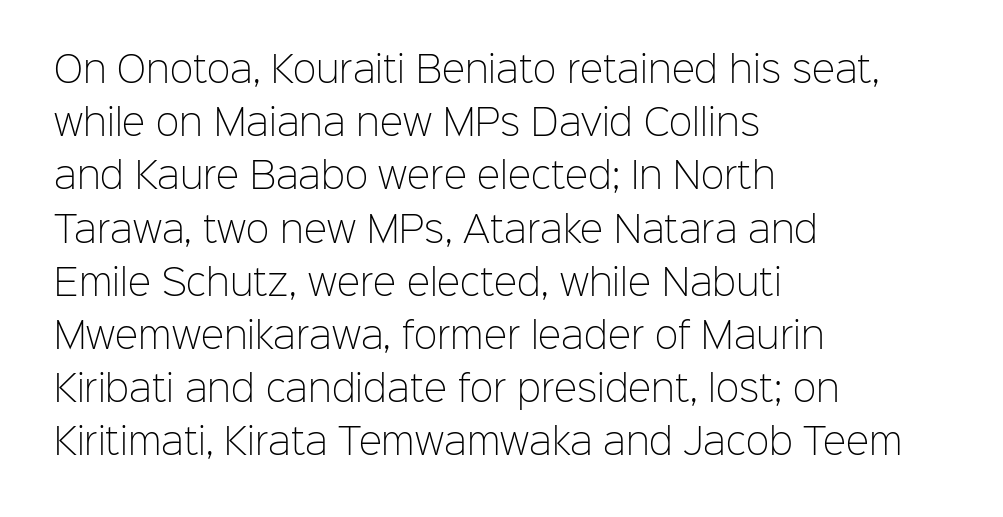
The baseline area is clear. Students, observe: this is what conventionally led text looks like. The rag falls on the right side of this text block. Note the varied advance widths — an 'i' is clearly narrower than an 'm'. The letters stand straight up with perfectly vertical stems.
